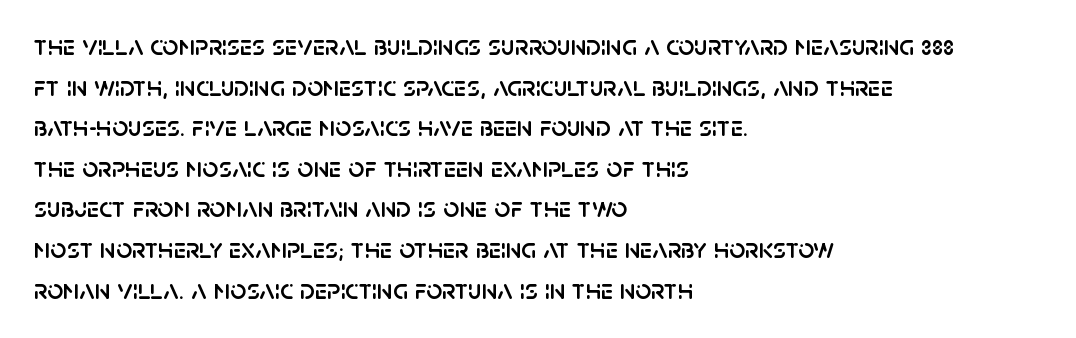
A bare baseline throughout the passage. One-word summary of the alignment: left. The letters advance in unequal steps, a hallmark of proportional type. The type sits square on the baseline with zero lean. Reading down the column, the eye jumps a familiar distance to each next line.
